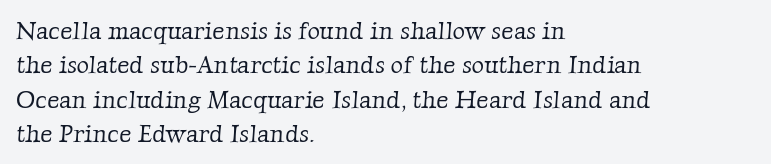
{"bold": "no", "underline": "no", "align": "left", "line_spacing": "normal", "line_spacing_ratio": 1.43, "letter_spacing": "normal", "letter_spacing_em": 0.0, "glyph_px": 24}
